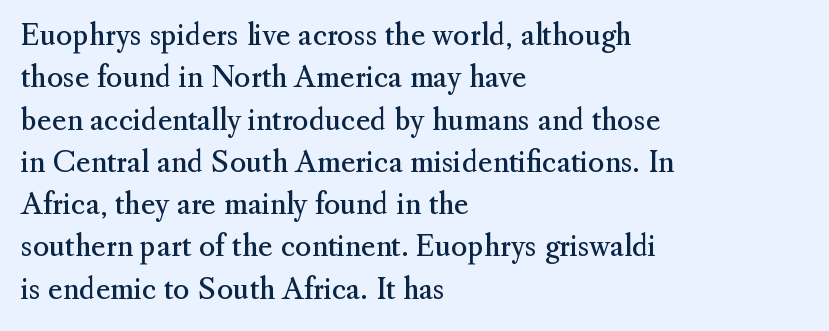
What's the leading like? Ordinary, nothing unusual. To sum up the face: it has serifs. The strokes are not fattened; the text isn't bold. Is the block centered? No — it sits flush against the left margin. What stands out about the letter spacing? Nothing — it is the standard amount.
